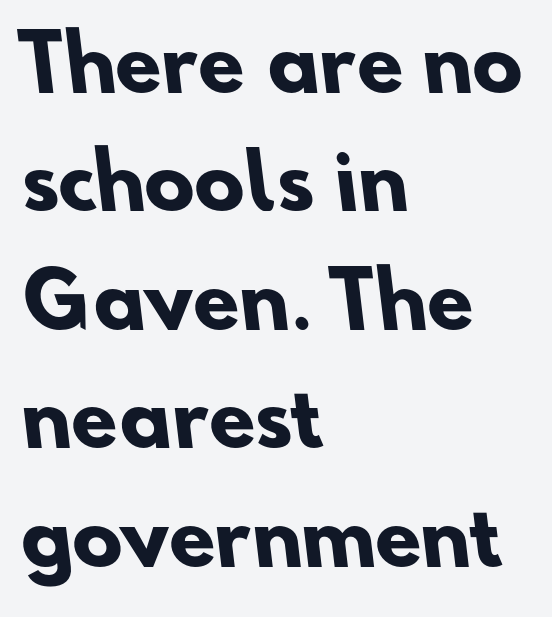
Q: Is the text bold? A: Yes.
Q: Is the typeface a serif or a sans-serif typeface? A: Sans-serif.
Q: Is the text underlined? A: No.
Q: How is the paragraph aligned? A: Left-aligned.
Q: Is the spacing between letters normal or unusually wide? A: Normal.
Q: Is the spacing between lines tight, normal or loose? A: Normal.
Q: Width (condensed, normal, or wide)? A: Normal.
Q: Stroke contrast? A: Low.
Q: x-height? A: Small.
Q: Monospaced? A: No.
